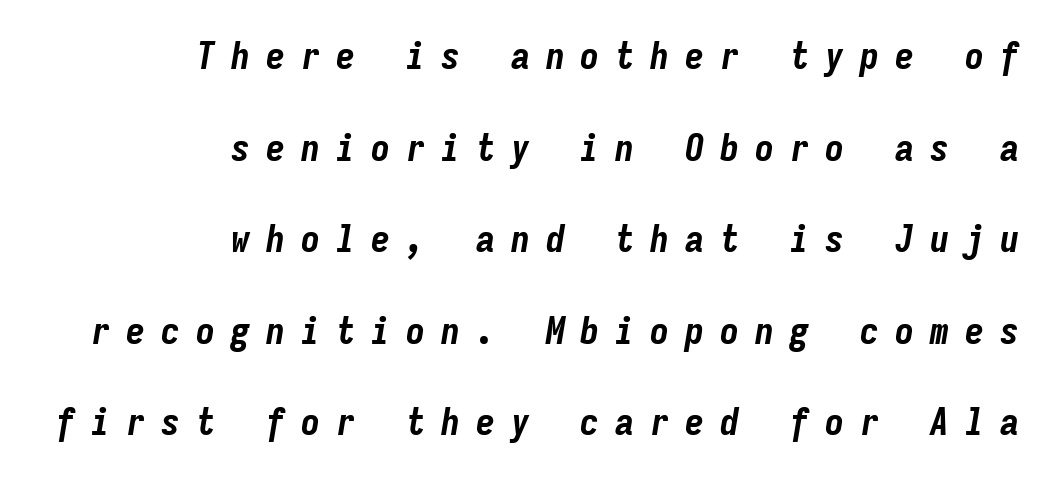
These lines stack with their right ends in a neat column. The lines are spread far apart with generous leading. Unmarked baselines from the first word to the last. This sample has the even, mechanical cadence of fixed-width lettering.
